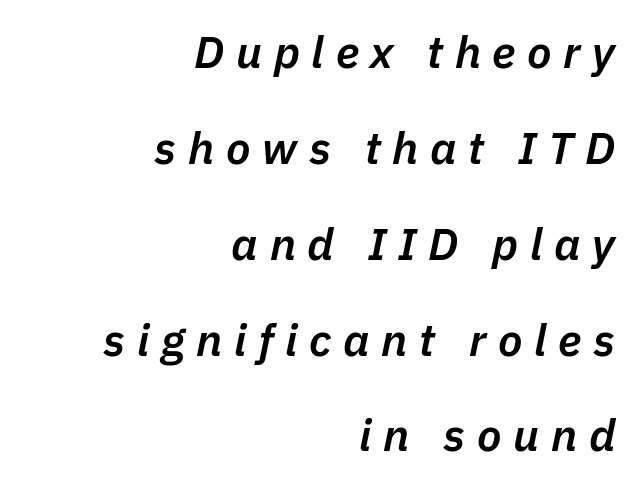
The gaps between neighbouring characters are conspicuously large. Here the designer chose a conventional face with non-uniform glyph widths. A clean baseline with only descenders dipping below it. The leading is generous, giving the passage an open texture. In CSS terms this would be text-align: right. Looking at the ascenders, they clearly lean.
